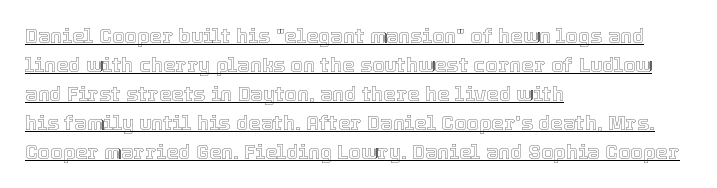
{"italic": "no", "underline": "yes", "align": "left", "line_spacing": "normal", "line_spacing_ratio": 1.45, "letter_spacing": "normal", "letter_spacing_em": 0.0, "glyph_px": 20}
